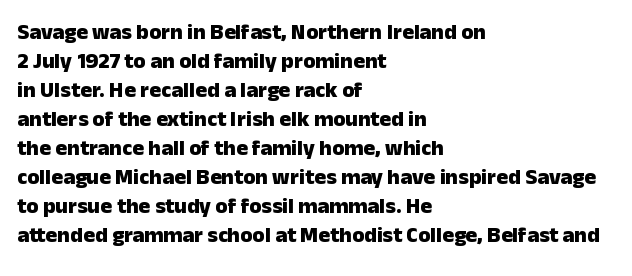
Q: Is the text bold? A: Yes.
Q: Is the text italic (slanted)? A: No, it is upright.
Q: Is the text underlined? A: No.
Q: How is the paragraph aligned? A: Left-aligned.
Q: Is the spacing between letters normal or unusually wide? A: Normal.
Q: Is the spacing between lines tight, normal or loose? A: Normal.
